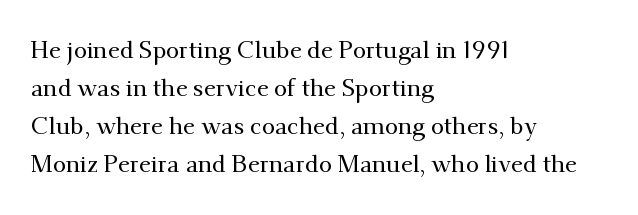
The specimen omits any rule beneath the text block's lines. Alignment: flush left. Italic? Not at all — the glyphs are vertical. The lines sit at an ordinary, default distance from one another. You could call the tracking neutral — neither tight nor loose.
